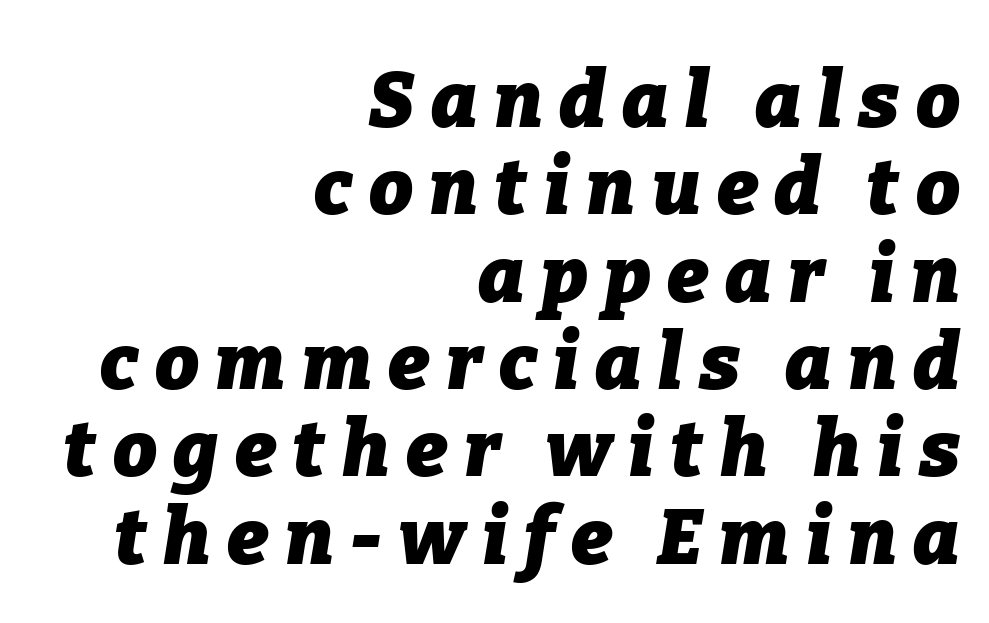
This rendering features lettering with no underline. Spacing verdict: proportional, widths tailored to each character. Tightly led — the rows are bunched. When letters slant like this, we call the style italic. Glyph-to-glyph distance is far greater than everyday printed text.
